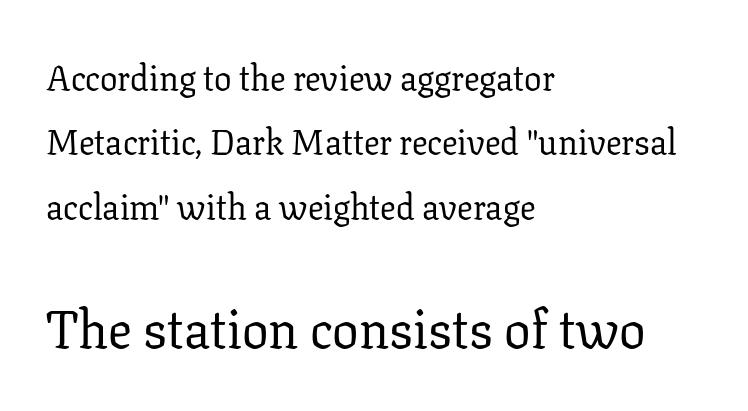
Is the block centered? No — it sits flush against the left margin. Does the bottom block carry the larger type? Yes, it does. The line texture is even and compact thanks to regular tracking. Only glyphs here, with clear space below each row.
